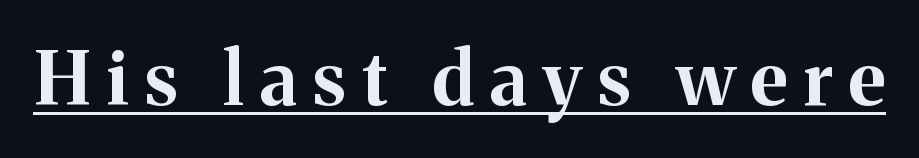
The image shows 74 px bold serif type, upright; set unusually wide letter spacing (+0.22 em), underlined; medium stroke contrast and a medium x-height.
